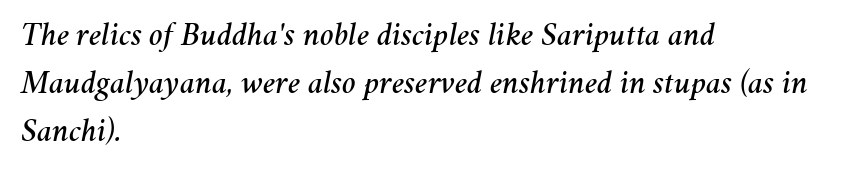
{"italic": "yes", "lean": "right", "slant_degrees": 11, "width": "normal", "stroke_contrast": "medium", "x_height": "medium", "monospaced": "no", "underline": "no", "align": "left", "line_spacing": "normal", "line_spacing_ratio": 1.46, "letter_spacing": "normal", "letter_spacing_em": 0.0, "glyph_px": 33}
